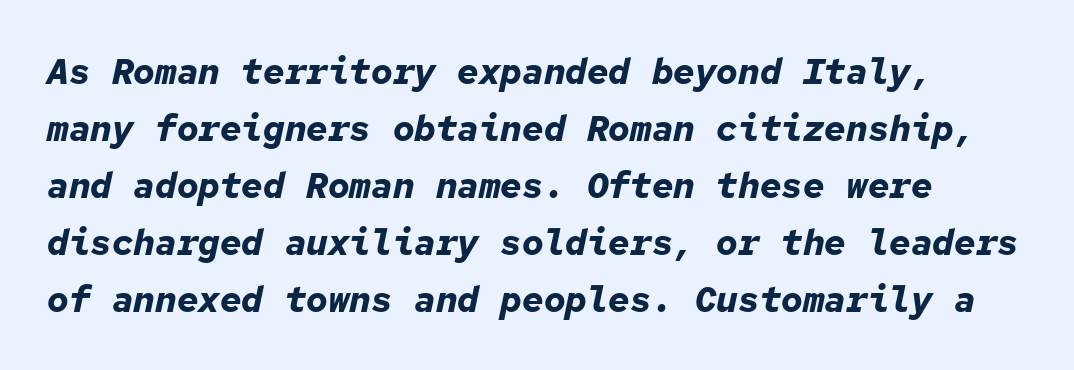
The image shows 36 px bold type, italic (leaning right), monospaced; set normal line spacing (1.58x), normal letter spacing, not underlined; low stroke contrast and a medium x-height.
